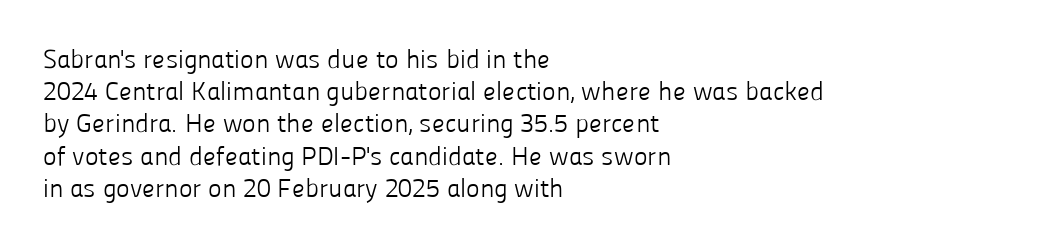
{"italic": "no", "bold": "no", "underline": "no", "align": "left", "line_spacing_ratio": 1.24, "letter_spacing": "normal", "letter_spacing_em": 0.0, "glyph_px": 26}
